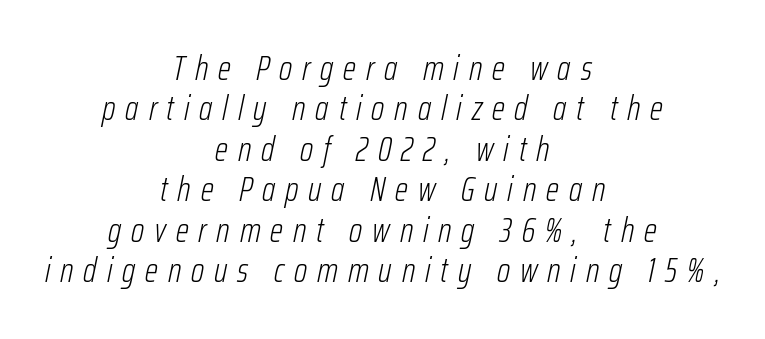
Any mark beneath the type? The region is blank. This is not heavy type; no bold has been used. Does the copy run flush right? No — it is centered line by line. These lines have a slow, spaced-out rhythm from letter to letter.
